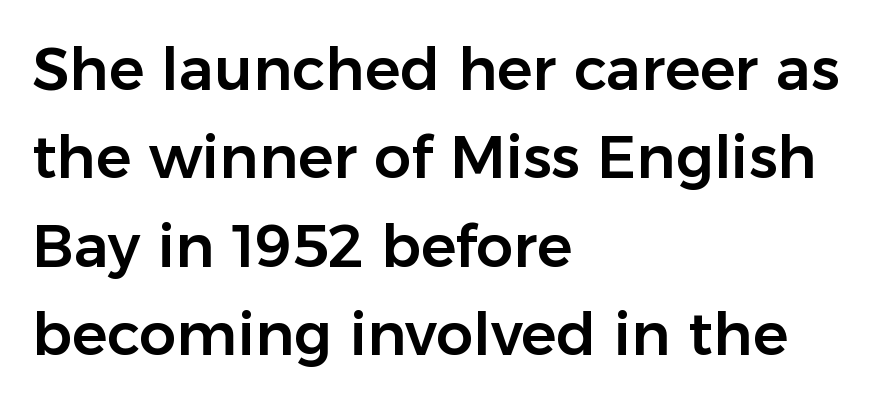
Q: Is the text italic (slanted)? A: No, it is upright.
Q: Is the typeface a serif or a sans-serif typeface? A: Sans-serif.
Q: Is the text underlined? A: No.
Q: How is the paragraph aligned? A: Left-aligned.
Q: Is the spacing between letters normal or unusually wide? A: Normal.
Q: Is the spacing between lines tight, normal or loose? A: Normal.
Q: Width (condensed, normal, or wide)? A: Normal.
Q: Stroke contrast? A: Low.
Q: x-height? A: Medium.
Q: Monospaced? A: No.
